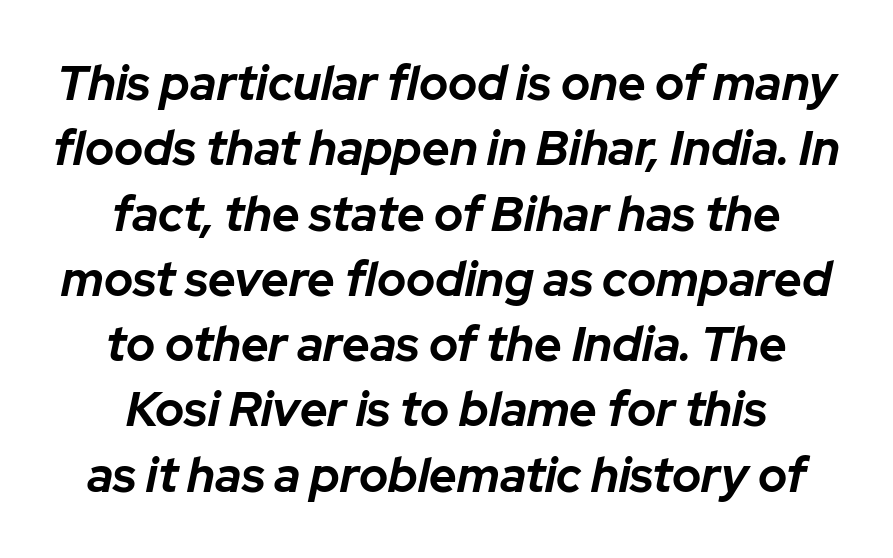
The image shows 48 px bold type, italic (leaning right); set centered, normal line spacing (1.36x), normal letter spacing, not underlined; low stroke contrast and a medium x-height.
